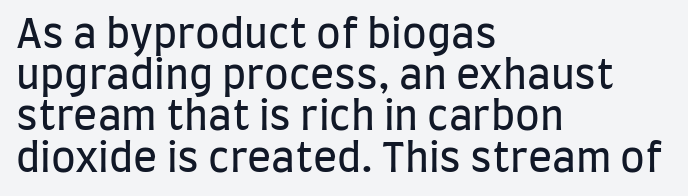
Standard letterfit; no display-style spreading of the glyphs. The rendering uses natural spacing where letterforms have individual widths. Think standard paragraph weight, or any step lighter than that. To sum up the face: it is a sans, with no serifs. These lines stack with their left ends in a neat column.
